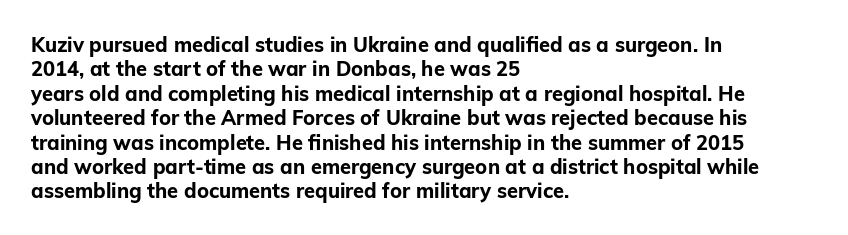
In terms of weight, the rendering is a true, heavy bold. In CSS terms this would be text-align: left. This rendering leaves character spacing at its baseline value. Honestly, there is no underline to notice here at all. The typography opts for an upright posture over an oblique one.
